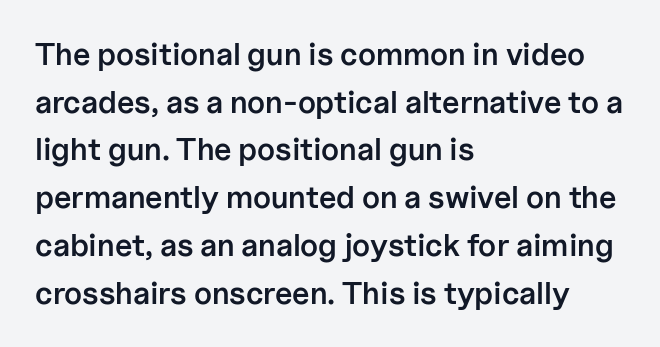
The foot of each line stays bare and open. Note the varied advance widths — an 'i' is clearly narrower than an 'm'. You can tell from the bare stems that sans-serif type was used. Teacher's note: observe the even left margin — that is flush-left alignment. Posture: vertical.
